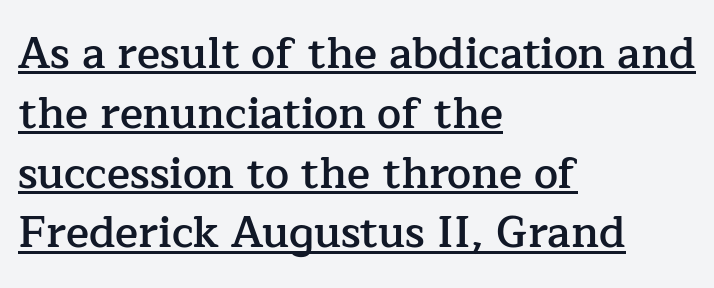
Is this a fixed-width face? No — the glyphs have proportional, varying widths. A baseline rule has been typeset under these characters. A typesetter would call this zero additional tracking. Old-style or modern, the face here clearly has serifs. Horizontal bands of white between lines are of average thickness. A semibold gives these letters moderate extra thickness, short of bold.
